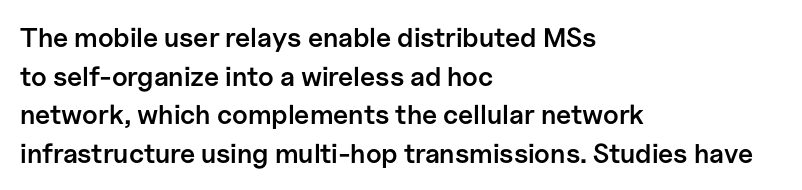
{"italic": "no", "bold": "semi", "underline": "no", "align": "left", "line_spacing": "normal", "line_spacing_ratio": 1.43, "letter_spacing": "normal", "letter_spacing_em": 0.0, "glyph_px": 27}
